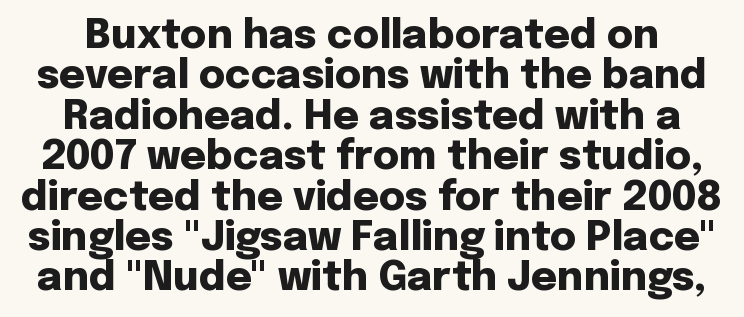
These lines are rendered in a variable-pitch font. You could call the tracking neutral — neither tight nor loose. Serif or sans? Sans — the stroke terminals are bare. Ascenders rise straight up at ninety degrees.
